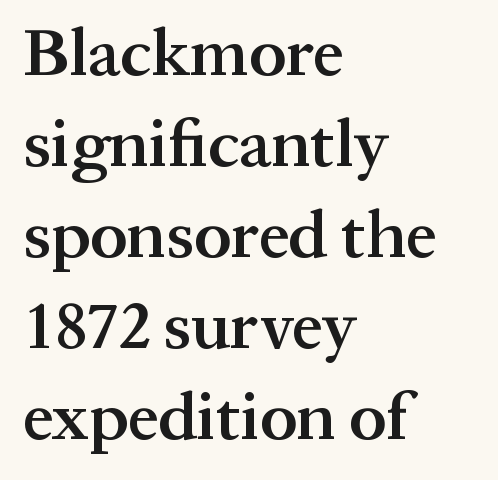
The image shows 68 px semibold serif type, upright; set left-aligned, normal line spacing (1.34x), normal letter spacing, not underlined; medium stroke contrast and a medium x-height.
